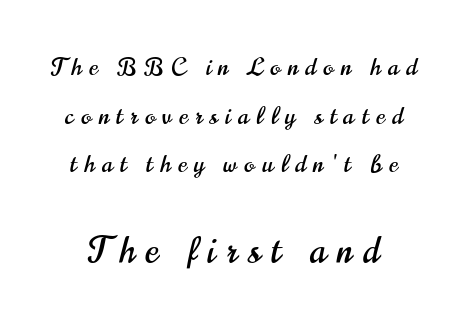
{"serif": "no", "width": "condensed", "stroke_contrast": "high", "x_height": "small", "monospaced": "no", "underline": "no", "line_spacing": "loose", "line_spacing_ratio": 2.03, "letter_spacing": "wide", "letter_spacing_em": 0.31, "larger_block": "second", "size_ratio": 1.5, "glyph_px": 36}
